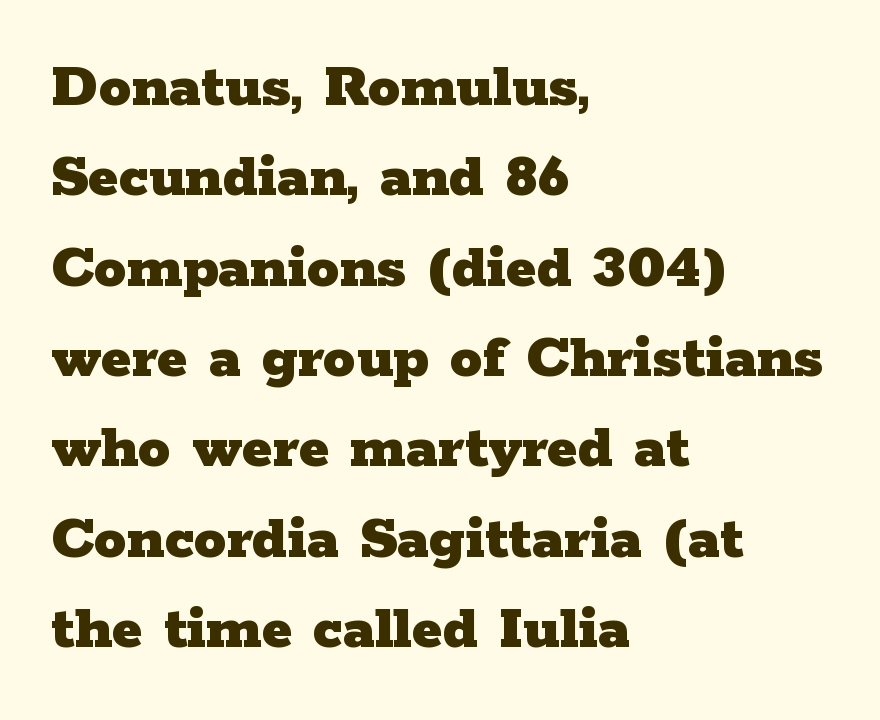
These words are printed bold, with thick strokes throughout. Letter spacing: default. Small tapered or slab feet sit at the stroke ends, so this counts as serif. The designer left line spacing at the default. No word sits above an underline. A student would call this left alignment; a typographer would say flush left, rag right.
